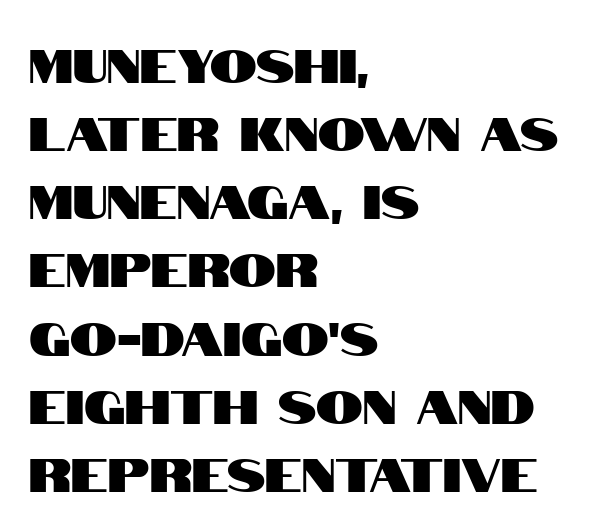
The image shows 47 px condensed sans-serif type, upright; set left-aligned, normal line spacing (1.45x), normal letter spacing, not underlined; high stroke contrast and a large x-height.
